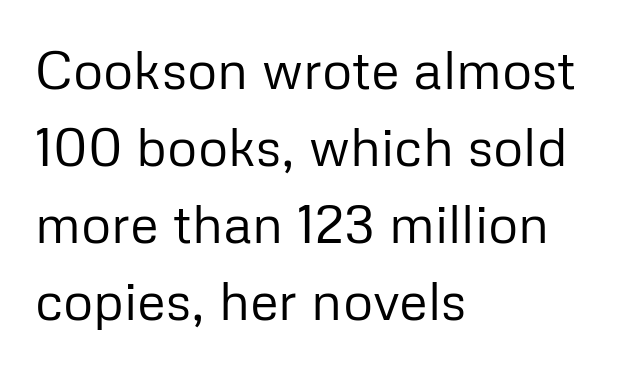
The image shows 53 px regular-weight sans-serif type, upright; set left-aligned, normal line spacing (1.45x), normal letter spacing, not underlined; low stroke contrast and a medium x-height.
